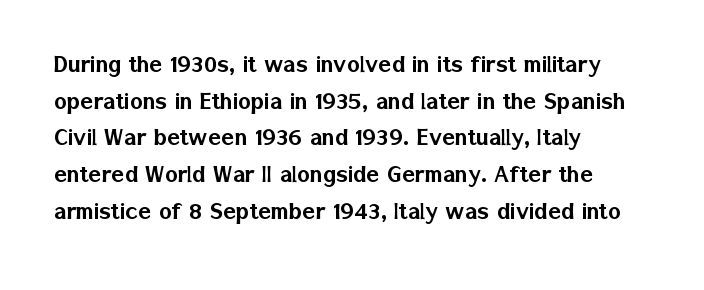
Q: Is the text italic (slanted)? A: No, it is upright.
Q: Is the text underlined? A: No.
Q: How is the paragraph aligned? A: Left-aligned.
Q: Is the spacing between letters normal or unusually wide? A: Normal.
Q: Is the spacing between lines tight, normal or loose? A: Normal.
